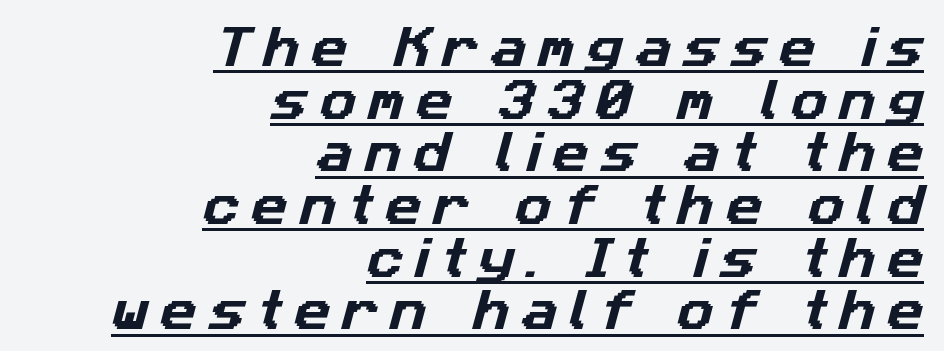
Visually the block forms a straight wall on the right and a jagged coastline on the left. The rendering uses the underline text-decoration. Proportional: the letters do not fall into vertical columns. The glyphs in this specimen are sans serif. Honestly, the letter spacing is so wide it's the main thing you notice.
